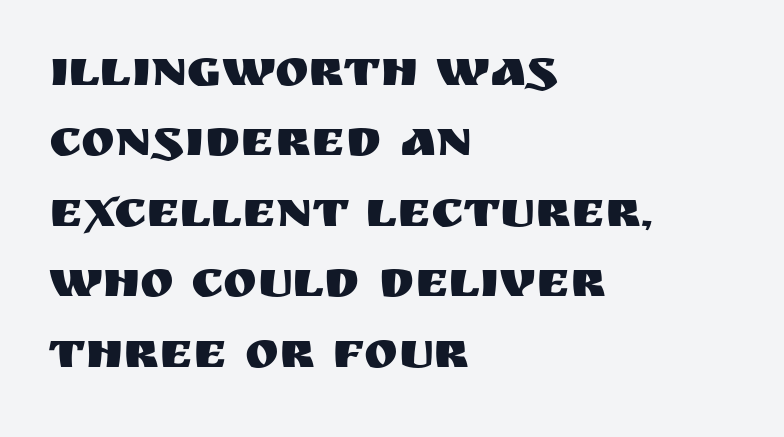
{"serif": "no", "italic": "no", "width": "normal", "stroke_contrast": "medium", "x_height": "large", "monospaced": "no", "underline": "no", "align": "left", "line_spacing": "normal", "line_spacing_ratio": 1.38, "letter_spacing": "normal", "letter_spacing_em": 0.0, "glyph_px": 51}
